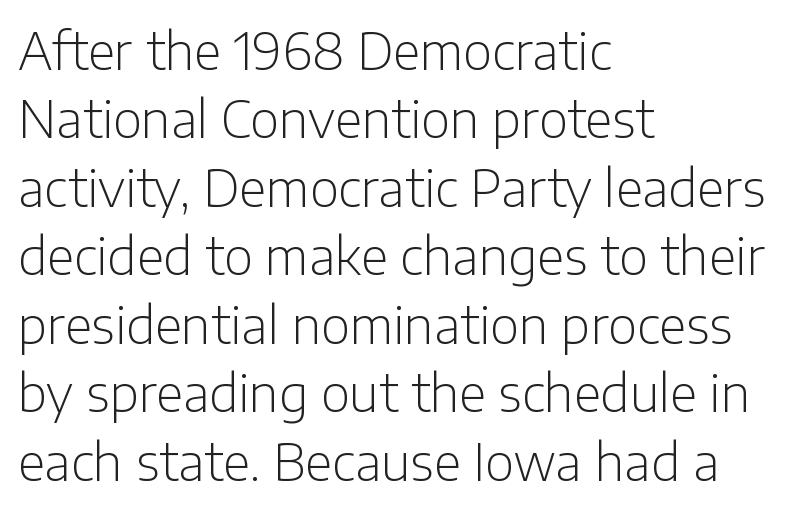
This rendering leaves character spacing at its baseline value. Bare-footed words on every line. Italic? Not at all — the glyphs are vertical. The typesetting does not lean heavy: it is not bold.
